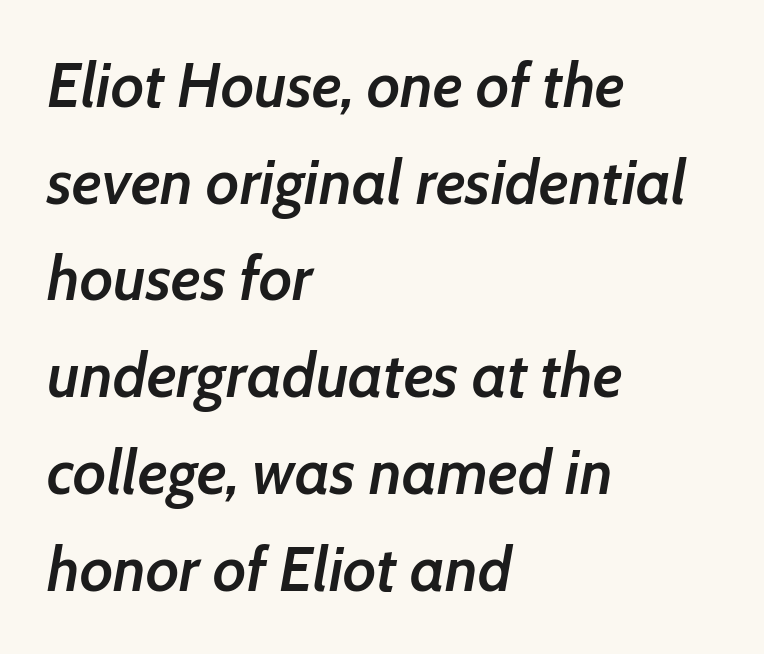
The image shows 62 px semibold type, italic (leaning right); set left-aligned, normal line spacing (1.56x), normal letter spacing, not underlined; low stroke contrast and a medium x-height.
